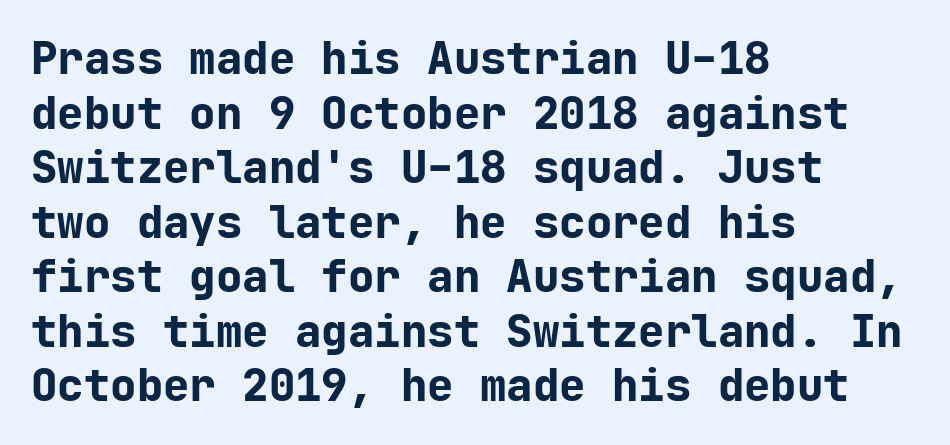
The image shows 44 px bold sans-serif type, upright, monospaced; set left-aligned, line spacing 1.24x, normal letter spacing, not underlined; low stroke contrast and a medium x-height.
